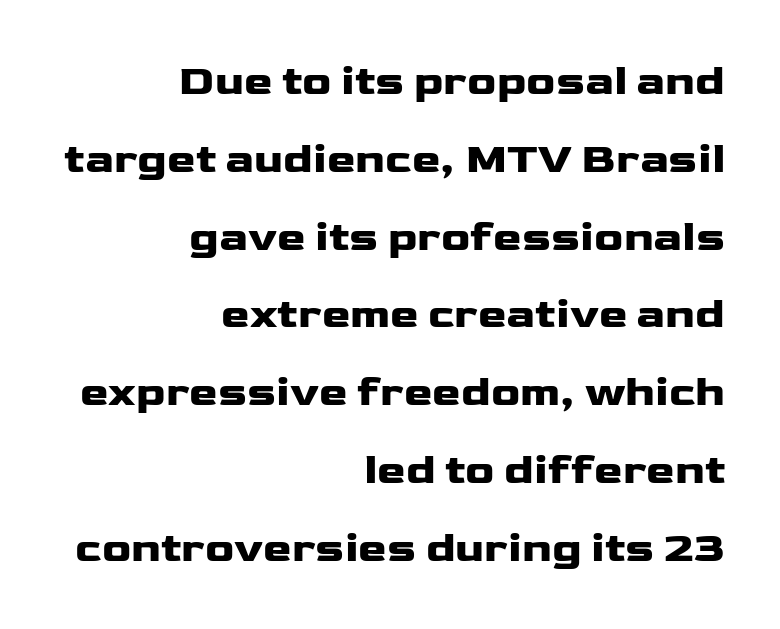
Lines of text with bare space underneath. Observe the ordinary spacing: letters are neighbours, not strangers. Is this a fixed-width face? No — the glyphs have proportional, varying widths. Weight: bold. Leftover space on each line is placed entirely before the opening word. Unlike a traditional serif, this face leaves its strokes unadorned.
